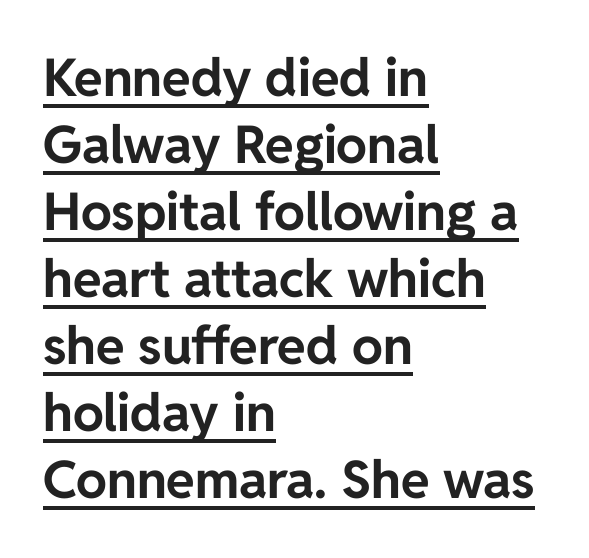
The image shows 52 px bold sans-serif type, upright; set left-aligned, normal line spacing (1.29x), normal letter spacing, underlined; low stroke contrast and a medium x-height.
